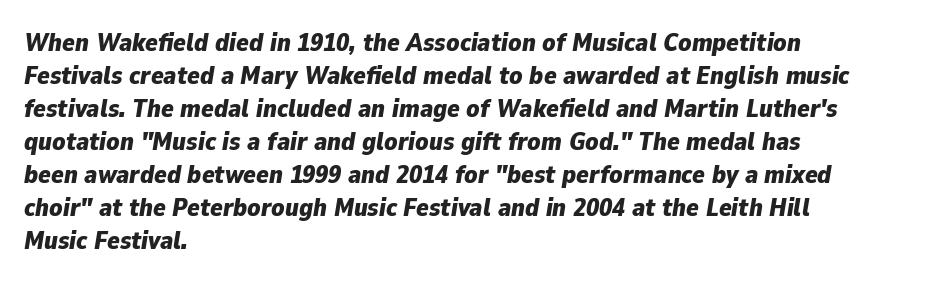
The image shows 26 px bold type, italic (leaning right); set left-aligned, normal line spacing (1.27x), normal letter spacing, not underlined.
